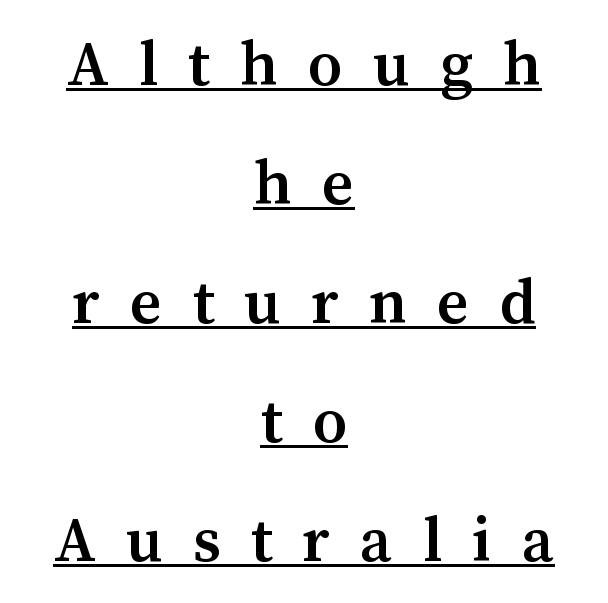
Do the characters align in a grid? No, the font is proportional. Rows of type keep a wide berth in the vertical direction. Display-style spreading of the glyphs; the letterfit is very open. Set as a demibold, roughly 600 on the weight scale. Is this a sans? No — the strokes have serifs.
